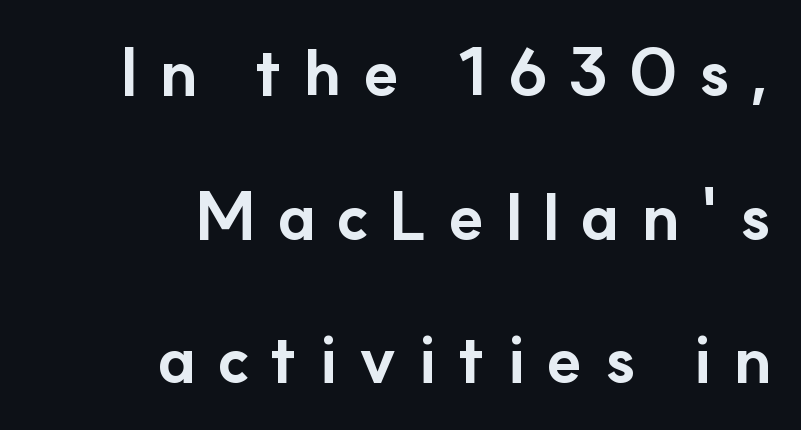
{"serif": "no", "italic": "no", "bold": "yes", "weight": "bold", "width": "normal", "stroke_contrast": "low", "x_height": "small", "monospaced": "no", "underline": "no", "align": "right", "line_spacing": "loose", "line_spacing_ratio": 2.21, "letter_spacing": "wide", "letter_spacing_em": 0.32, "glyph_px": 65}
